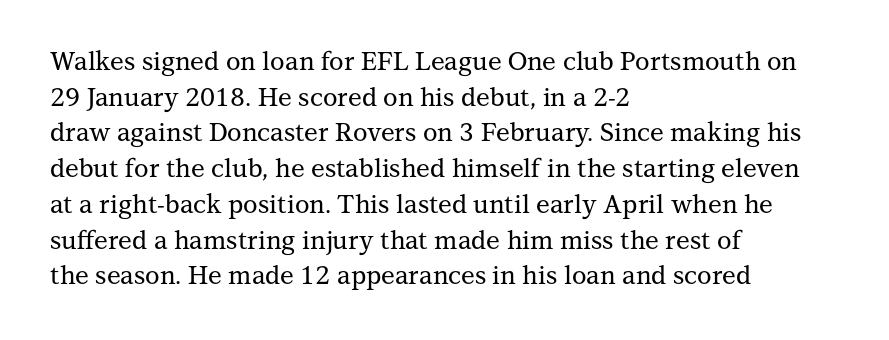
The image shows 25 px text type, upright; set left-aligned, normal line spacing (1.43x), normal letter spacing, not underlined.
